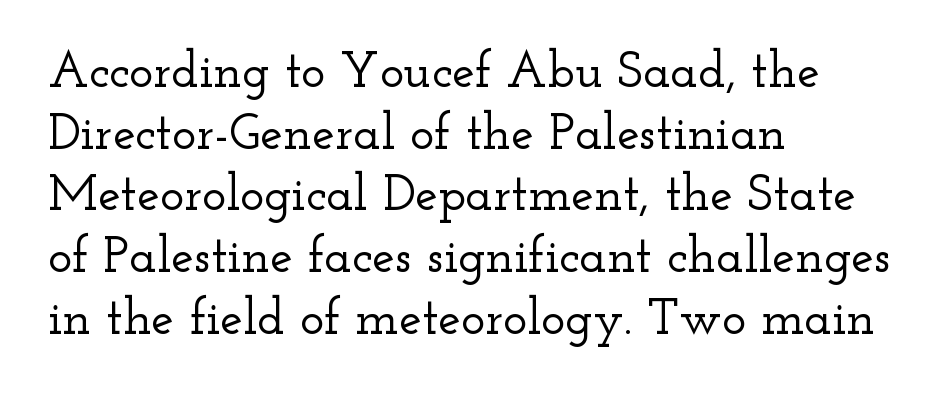
{"serif": "yes", "italic": "no", "width": "wide", "stroke_contrast": "low", "x_height": "small", "monospaced": "no", "underline": "no", "align": "left", "line_spacing_ratio": 1.21, "letter_spacing": "normal", "letter_spacing_em": 0.0, "glyph_px": 51}
